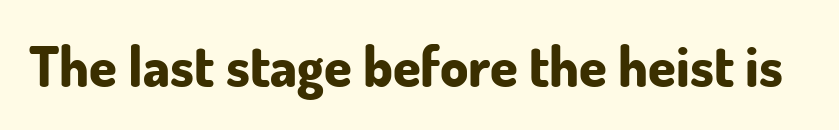
Each row of text sits above clean, open space. Plenty of ink on the page — the face is bold. The rendering keeps characters at their native spacing. Nothing sits at the stroke ends, so this counts as sans-serif.
